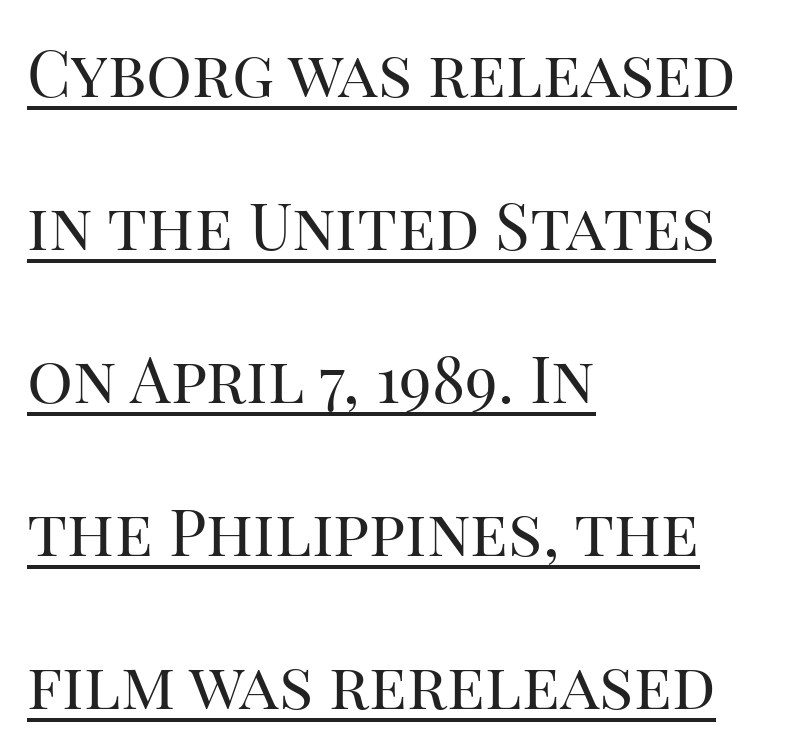
{"serif": "yes", "italic": "no", "bold": "no", "weight": "regular", "width": "normal", "stroke_contrast": "high", "x_height": "large", "monospaced": "no", "underline": "yes", "align": "left", "line_spacing": "loose", "line_spacing_ratio": 2.39, "letter_spacing": "normal", "letter_spacing_em": 0.0, "glyph_px": 64}
